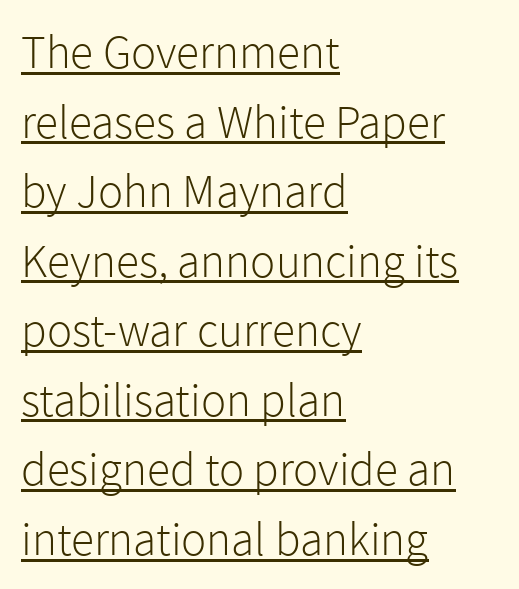
Note the varied advance widths — an 'i' is clearly narrower than an 'm'. The designer went with a sans here, leaving each stem footless. The letters stand upright; this is a roman face. Glyph-to-glyph distance matches everyday printed text.
